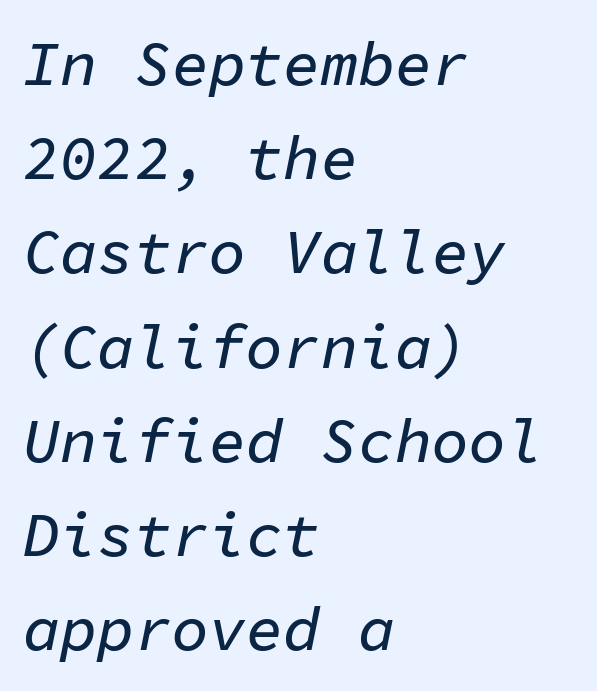
{"italic": "yes", "lean": "right", "slant_degrees": 11, "width": "normal", "stroke_contrast": "low", "x_height": "medium", "monospaced": "yes", "underline": "no", "align": "left", "line_spacing": "normal", "line_spacing_ratio": 1.52, "letter_spacing": "normal", "letter_spacing_em": 0.0, "glyph_px": 62}
